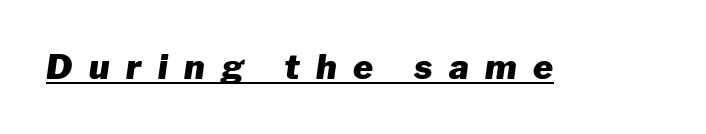
Q: Is the text bold? A: Yes.
Q: Is the text italic (slanted)? A: Yes, it leans right by about 8 degrees.
Q: Is the text underlined? A: Yes.
Q: Is the spacing between letters normal or unusually wide? A: Unusually wide.
Q: Width (condensed, normal, or wide)? A: Normal.
Q: Stroke contrast? A: Low.
Q: x-height? A: Medium.
Q: Monospaced? A: No.
